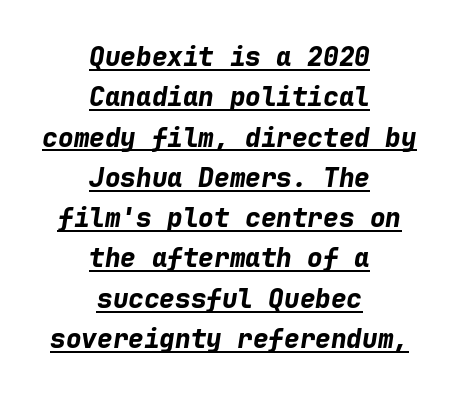
Neither beginnings nor endings align; midpoints do. Glyph-to-glyph distance matches everyday printed text. How heavy is the stroke? Heavy — this is a bold. Every word sits above its own underline. Students, observe: this is what conventionally led text looks like. Compared with ordinary roman type, these characters are visibly tilted.
